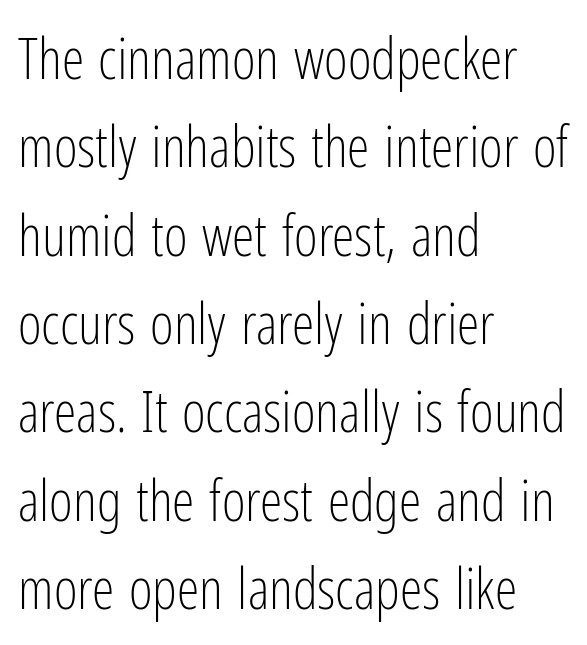
Q: Is the text bold? A: No.
Q: Is the text italic (slanted)? A: No, it is upright.
Q: Is the typeface a serif or a sans-serif typeface? A: Sans-serif.
Q: Is the text underlined? A: No.
Q: How is the paragraph aligned? A: Left-aligned.
Q: Is the spacing between letters normal or unusually wide? A: Normal.
Q: Is the spacing between lines tight, normal or loose? A: Normal.
Q: Width (condensed, normal, or wide)? A: Condensed.
Q: Stroke contrast? A: Low.
Q: x-height? A: Medium.
Q: Monospaced? A: No.
